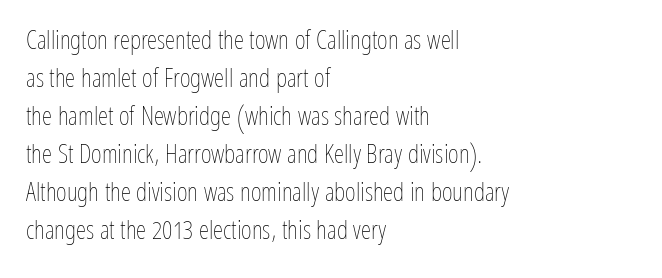
Visually the block forms a straight wall on the left and a jagged coastline on the right. Caption: standard tracking, unaltered. The type sits square on the baseline with zero lean. Weight: not bold — regular or lighter.
